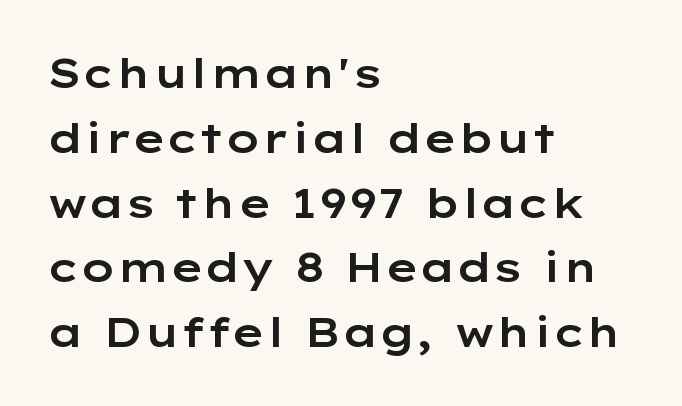
{"serif": "no", "italic": "no", "width": "wide", "stroke_contrast": "low", "x_height": "medium", "monospaced": "no", "underline": "no", "align": "left", "line_spacing": "normal", "line_spacing_ratio": 1.58, "letter_spacing": "normal", "letter_spacing_em": 0.0, "glyph_px": 41}
